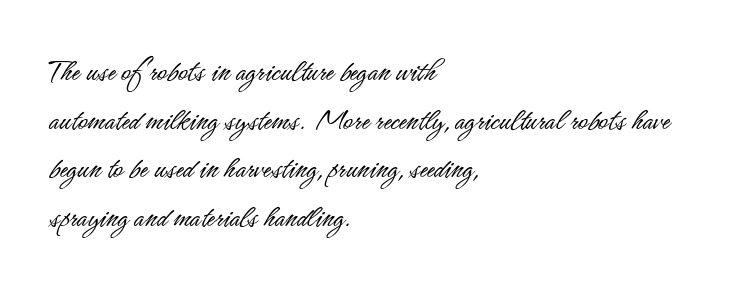
The rendering shows plain stroke endings on the letterforms — a sans-serif design. Horizontal alignment here is leftward, the default for most running prose. Just letters on the line, the space beneath them empty. Is this a fixed-width face? No — the glyphs have proportional, varying widths. These lines keep a tight, regular rhythm from letter to letter.
